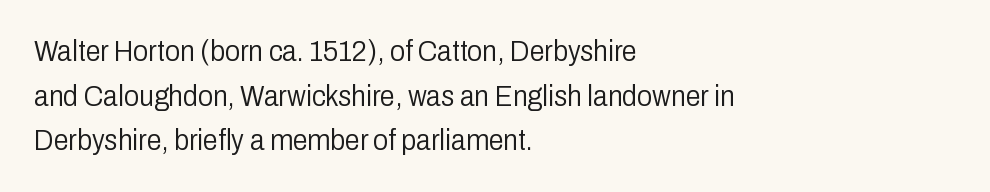
How would I describe the line gaps? Plain and ordinary. Line starts are locked; line ends wander. Counters stay open thanks to moderate or lighter strokes. The tracking reads as untouched default to a designer's eye. The letters advance in unequal steps, a hallmark of proportional type. Unlike italic type, these characters show no tilt at all.
